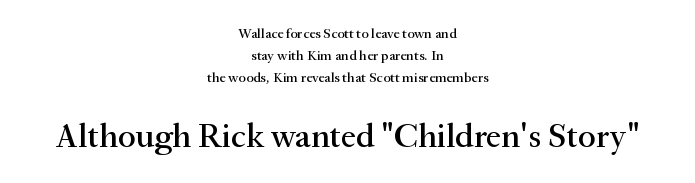
{"serif": "yes", "italic": "no", "width": "normal", "stroke_contrast": "medium", "x_height": "small", "monospaced": "no", "underline": "no", "align": "center", "line_spacing": "normal", "line_spacing_ratio": 1.58, "letter_spacing": "normal", "letter_spacing_em": 0.0, "larger_block": "second", "size_ratio": 2.43, "glyph_px": 34}
